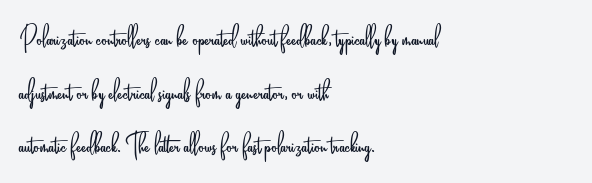
Looks like regular typesetting: each glyph gets only the width it needs. The gap between lines stays unmarked. Honestly, the letter spacing is just normal — you wouldn't notice it. A typesetter would label this face a sans. The characters are drawn with everyday or finer stroke widths. A typesetter would call this leading conventional body-copy spacing.
